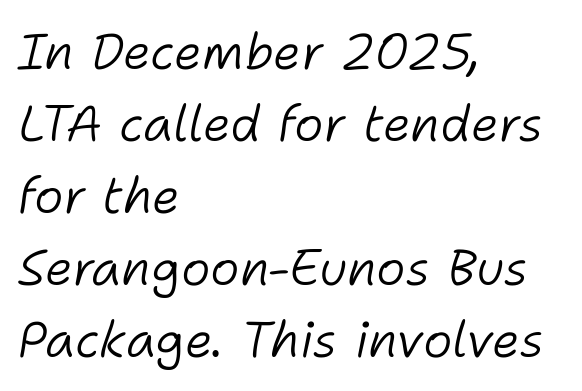
The image shows 50 px light type, italic (leaning right); set left-aligned, normal line spacing (1.44x), normal letter spacing, not underlined; low stroke contrast and a medium x-height.
